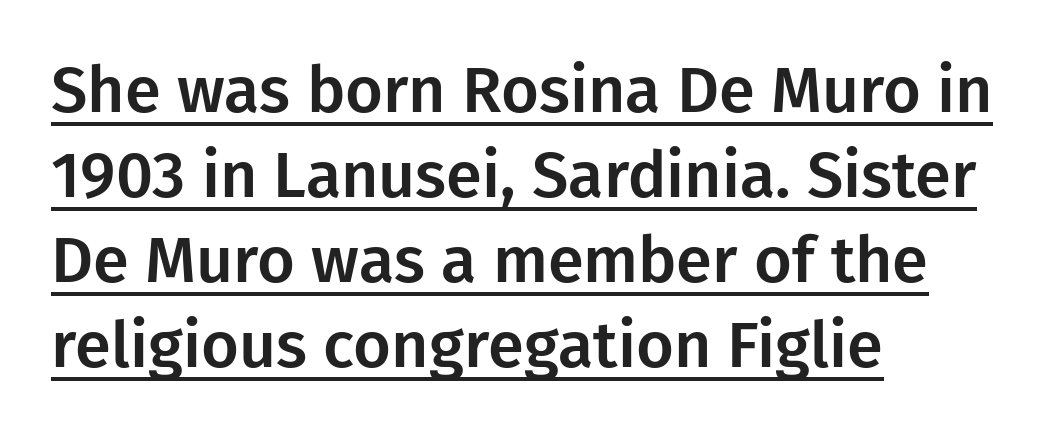
{"serif": "no", "italic": "no", "width": "normal", "stroke_contrast": "low", "x_height": "medium", "monospaced": "no", "underline": "yes", "align": "left", "line_spacing": "normal", "line_spacing_ratio": 1.31, "letter_spacing": "normal", "letter_spacing_em": 0.0, "glyph_px": 65}
